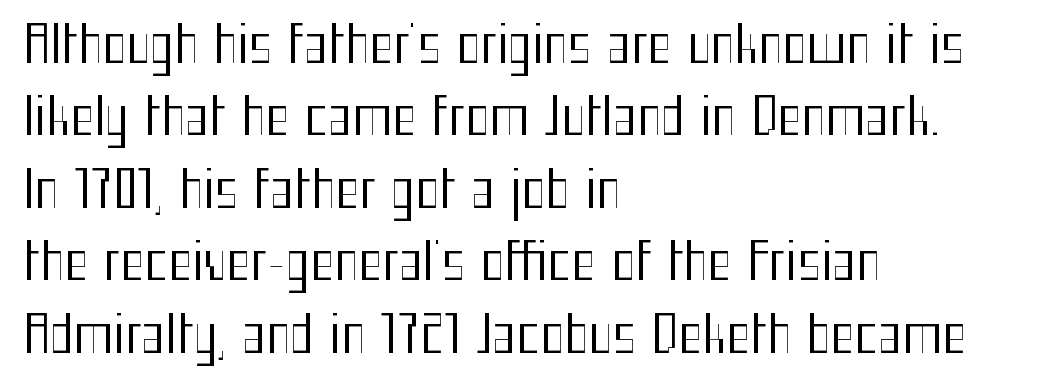
Q: Is the text bold? A: No.
Q: Is the text italic (slanted)? A: No, it is upright.
Q: Is the typeface a serif or a sans-serif typeface? A: Sans-serif.
Q: Is the text underlined? A: No.
Q: How is the paragraph aligned? A: Left-aligned.
Q: Is the spacing between letters normal or unusually wide? A: Normal.
Q: Is the spacing between lines tight, normal or loose? A: Normal.
Q: Width (condensed, normal, or wide)? A: Condensed.
Q: Stroke contrast? A: Medium.
Q: x-height? A: Medium.
Q: Monospaced? A: No.
